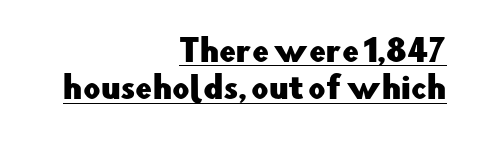
Spacing between characters is what you'd get straight out of the box. The rendering uses natural spacing where letterforms have individual widths. This is the regular roman posture of the typeface. A sans-serif font was chosen for this passage.
